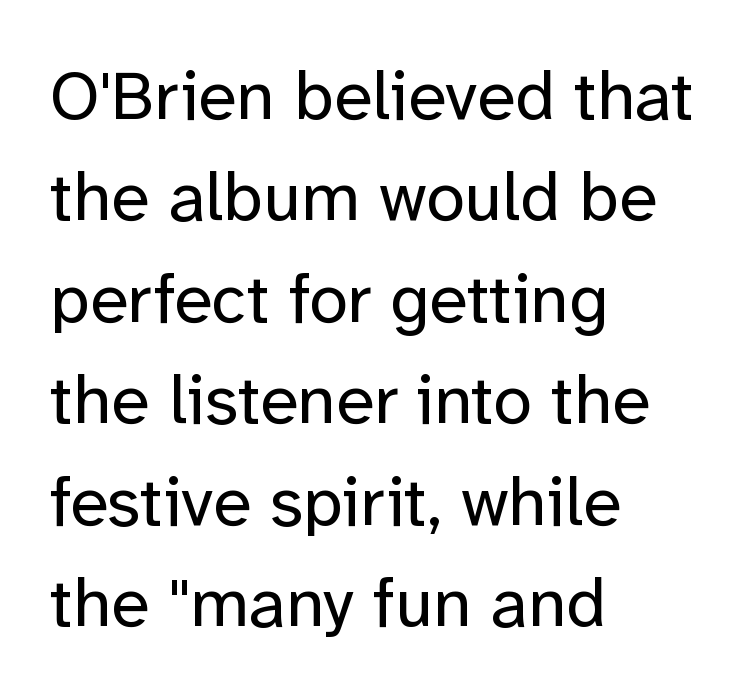
{"serif": "no", "italic": "no", "bold": "no", "weight": "regular", "width": "normal", "stroke_contrast": "low", "x_height": "medium", "monospaced": "no", "underline": "no", "align": "left", "line_spacing": "normal", "line_spacing_ratio": 1.45, "letter_spacing": "normal", "letter_spacing_em": 0.0, "glyph_px": 70}
